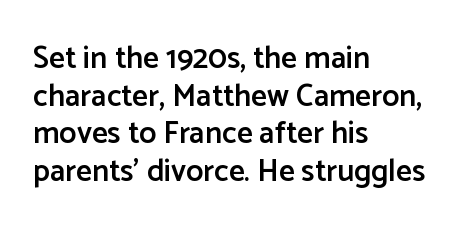
{"serif": "no", "italic": "no", "bold": "semi", "weight": "semibold", "width": "normal", "stroke_contrast": "low", "x_height": "medium", "monospaced": "no", "underline": "no", "align": "left", "line_spacing_ratio": 1.21, "letter_spacing": "normal", "letter_spacing_em": 0.0, "glyph_px": 31}
